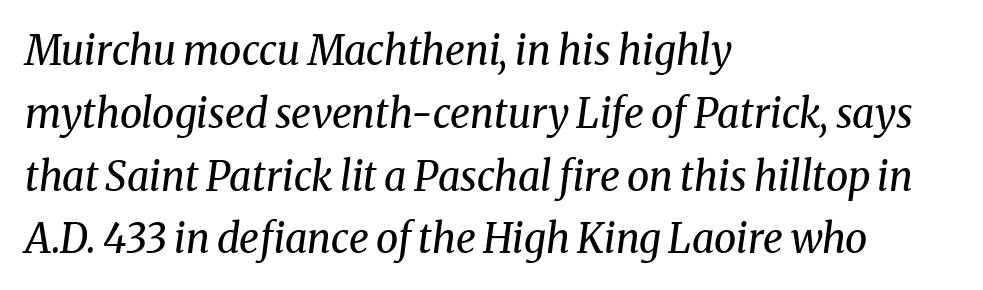
The image shows 40 px regular-weight serif type, italic (leaning right); set left-aligned, normal line spacing (1.57x), normal letter spacing, not underlined; medium stroke contrast and a medium x-height.
